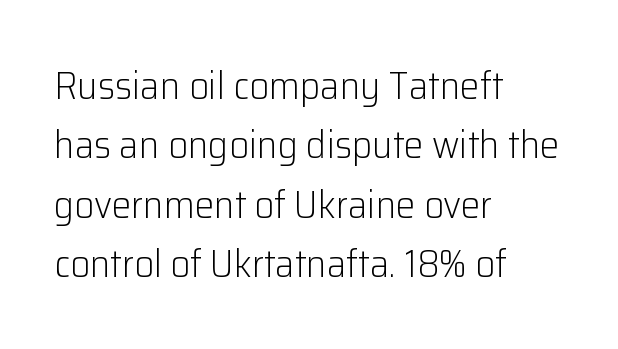
Serif or sans? Sans — the stroke terminals are bare. Does the lettering tilt? It doesn't — this is upright. The strip under each line holds only bare page. The strokes carry an ordinary text weight at most. Words appear dense and cohesive because spacing is normal.
